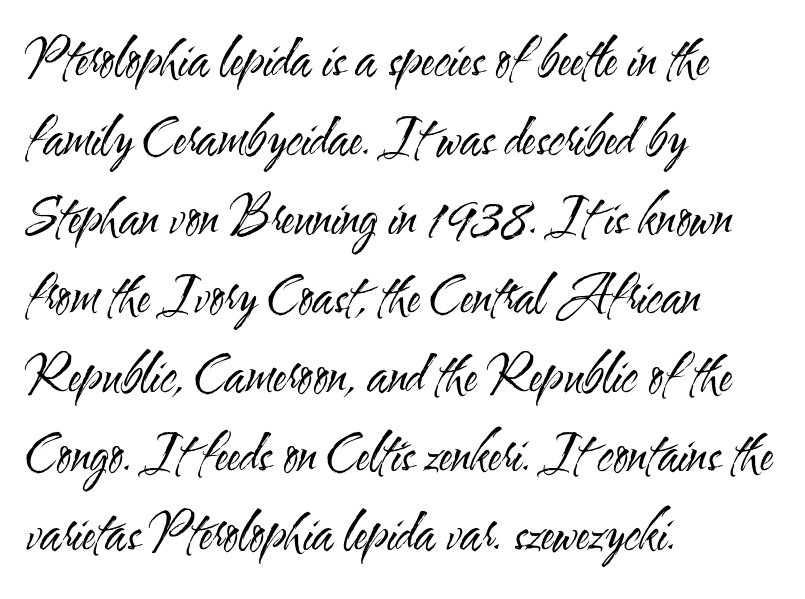
The image shows 50 px regular-weight, condensed sans-serif type; set left-aligned, normal line spacing (1.58x), normal letter spacing, not underlined; medium stroke contrast and a small x-height.
